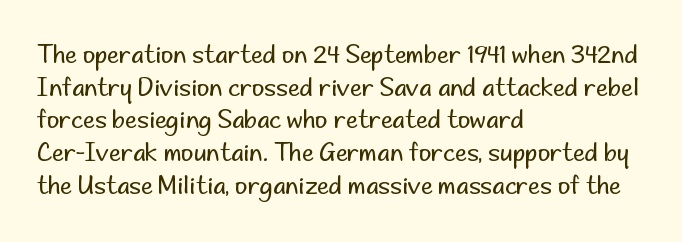
Plain, unruled lines of type. Ordinary non-slanted type is in use. Does extra space separate the letters? No, they use regular spacing. This is not heavy type; no bold has been used. These lines sit exactly where default settings would place them. Reading down the block, your eye returns to a fixed left position each line.
